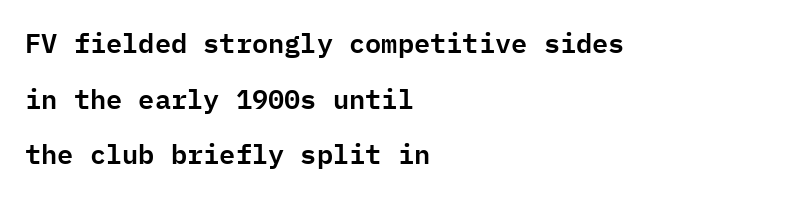
Q: Is the text italic (slanted)? A: No, it is upright.
Q: Is the text underlined? A: No.
Q: How is the paragraph aligned? A: Left-aligned.
Q: Is the spacing between letters normal or unusually wide? A: Normal.
Q: Is the spacing between lines tight, normal or loose? A: Loose.
